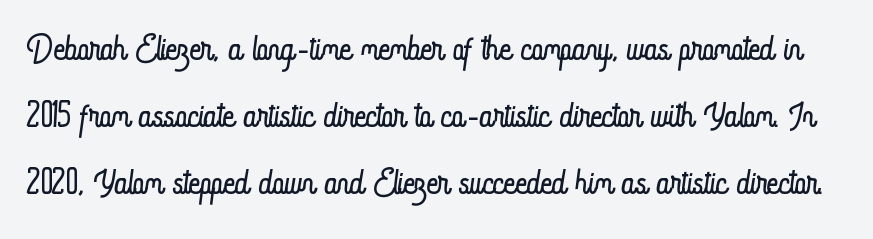
Q: Is the text bold? A: No.
Q: Is the text underlined? A: No.
Q: Is the spacing between letters normal or unusually wide? A: Normal.
Q: Is the spacing between lines tight, normal or loose? A: Normal.
Q: Width (condensed, normal, or wide)? A: Condensed.
Q: Stroke contrast? A: Low.
Q: x-height? A: Small.
Q: Monospaced? A: No.
